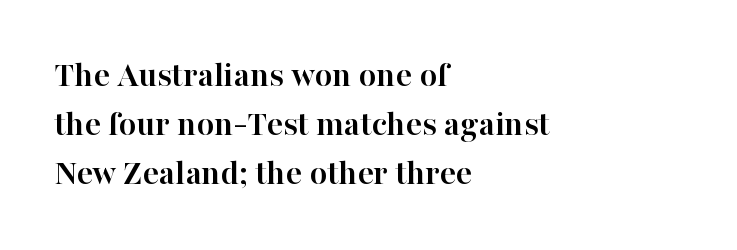
It's the straight-up-and-down kind of type. Check where the strokes stop: tiny serifs finish them off. A typesetter would call this proportional, since set widths differ per character. Rows of type keep a routine distance in the vertical direction. The line texture is even and compact thanks to regular tracking. Lines of text with bare space underneath.
